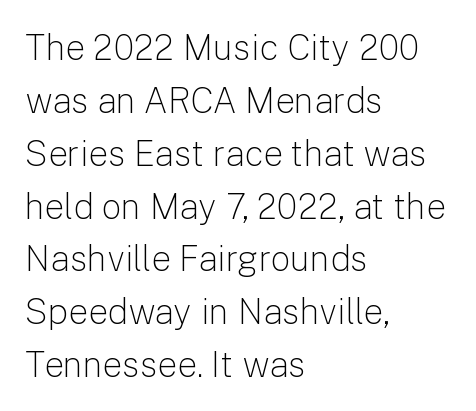
Q: Is the text bold? A: No.
Q: Is the text italic (slanted)? A: No, it is upright.
Q: Is the typeface a serif or a sans-serif typeface? A: Sans-serif.
Q: Is the text underlined? A: No.
Q: How is the paragraph aligned? A: Left-aligned.
Q: Is the spacing between letters normal or unusually wide? A: Normal.
Q: Is the spacing between lines tight, normal or loose? A: Normal.
Q: Width (condensed, normal, or wide)? A: Normal.
Q: Stroke contrast? A: Low.
Q: x-height? A: Medium.
Q: Monospaced? A: No.
